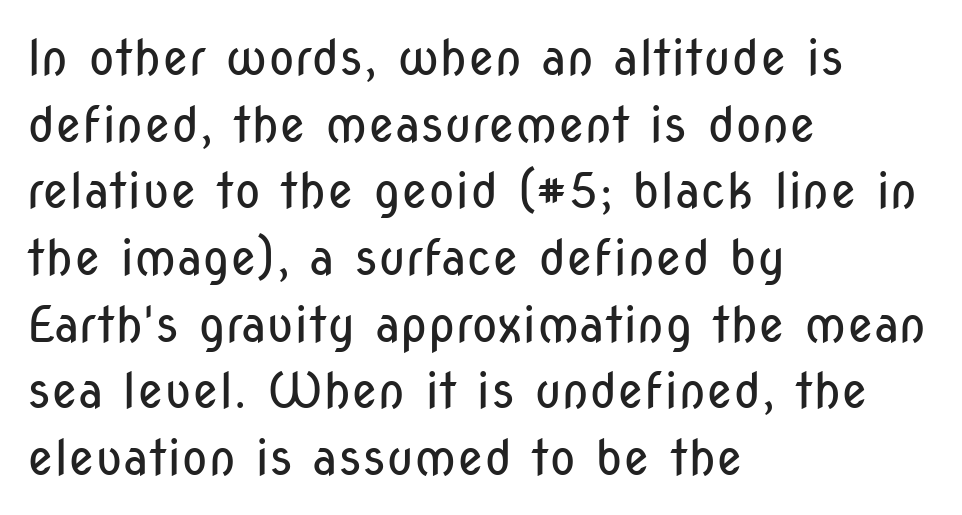
{"serif": "no", "italic": "no", "bold": "no", "weight": "regular", "width": "condensed", "stroke_contrast": "low", "x_height": "medium", "monospaced": "no", "underline": "no", "align": "left", "line_spacing": "normal", "line_spacing_ratio": 1.36, "letter_spacing": "normal", "letter_spacing_em": 0.0, "glyph_px": 49}
